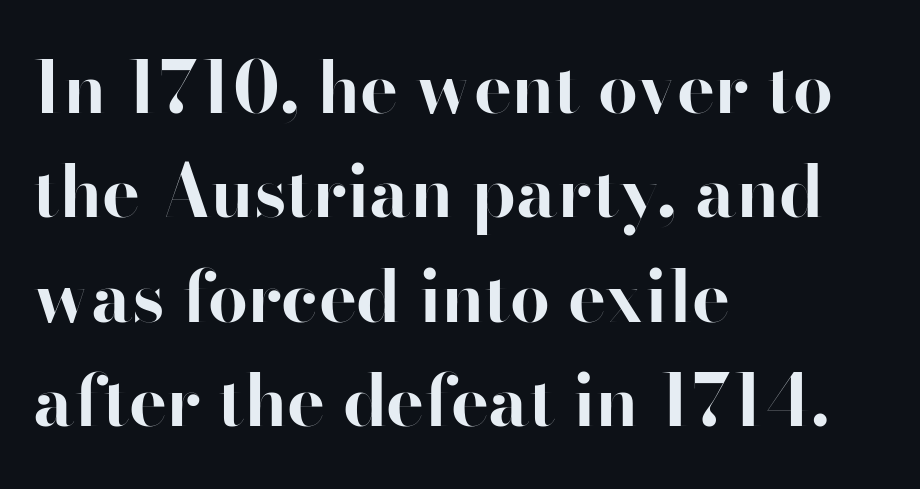
The image shows 71 px bold sans-serif type, upright; set left-aligned, normal line spacing (1.47x), normal letter spacing, not underlined; high stroke contrast and a small x-height.
